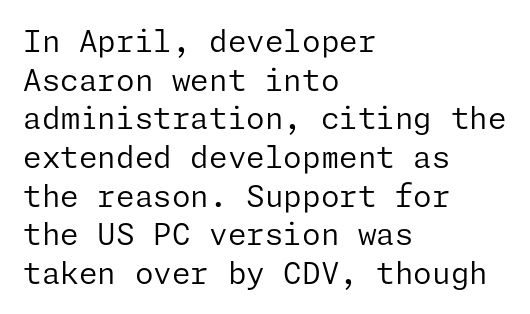
Q: Is the text bold? A: No.
Q: Is the text italic (slanted)? A: No, it is upright.
Q: Is the typeface a serif or a sans-serif typeface? A: Sans-serif.
Q: Is the text underlined? A: No.
Q: How is the paragraph aligned? A: Left-aligned.
Q: Is the spacing between letters normal or unusually wide? A: Normal.
Q: Is the spacing between lines tight, normal or loose? A: Normal.
Q: Width (condensed, normal, or wide)? A: Normal.
Q: Stroke contrast? A: Low.
Q: x-height? A: Medium.
